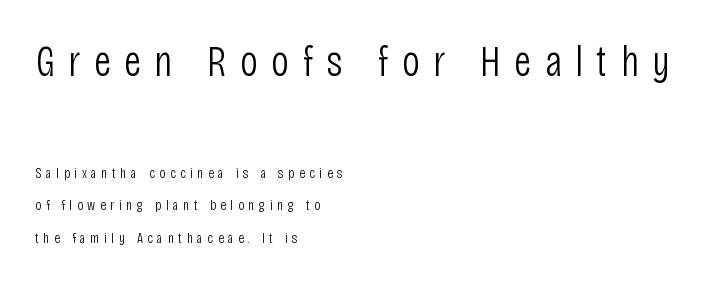
The face used here is rendered with a markedly widened letterfit. Upright lettering throughout. These lines stack with their left ends in a neat column. Caption: face not bold, strokes unweighted. Anything drawn beneath the words? Only blank space.
